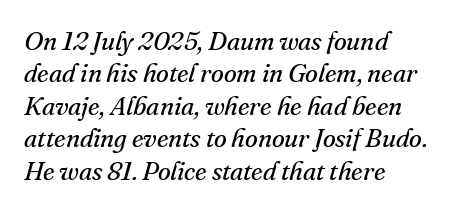
The image shows 26 px text type, italic (leaning right); set left-aligned, normal line spacing (1.25x), normal letter spacing, not underlined.
